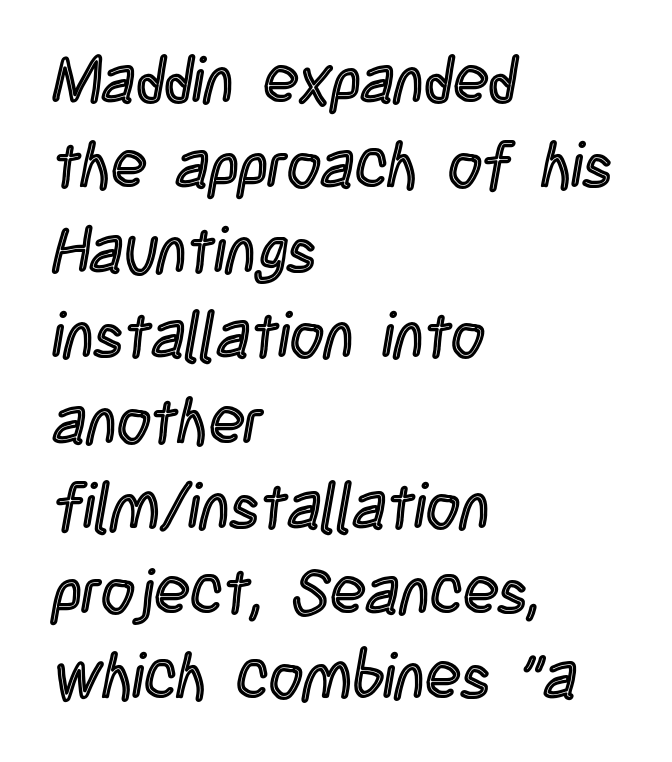
Q: Is the text italic (slanted)? A: Yes.
Q: Is the text underlined? A: No.
Q: How is the paragraph aligned? A: Left-aligned.
Q: Is the spacing between letters normal or unusually wide? A: Normal.
Q: Is the spacing between lines tight, normal or loose? A: Normal.
Q: Width (condensed, normal, or wide)? A: Condensed.
Q: x-height? A: Large.
Q: Monospaced? A: No.
